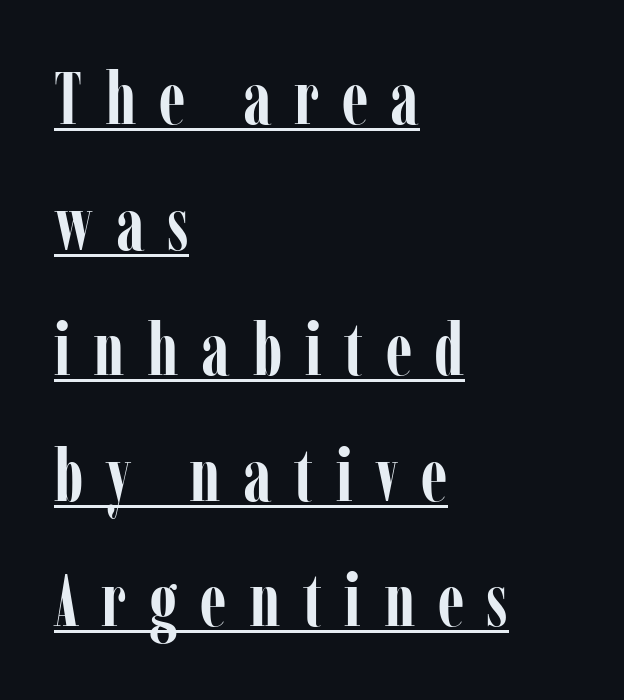
The image shows 73 px semibold, condensed serif type, upright; set left-aligned, line spacing 1.72x, unusually wide letter spacing (+0.31 em), underlined; low stroke contrast and a medium x-height.
